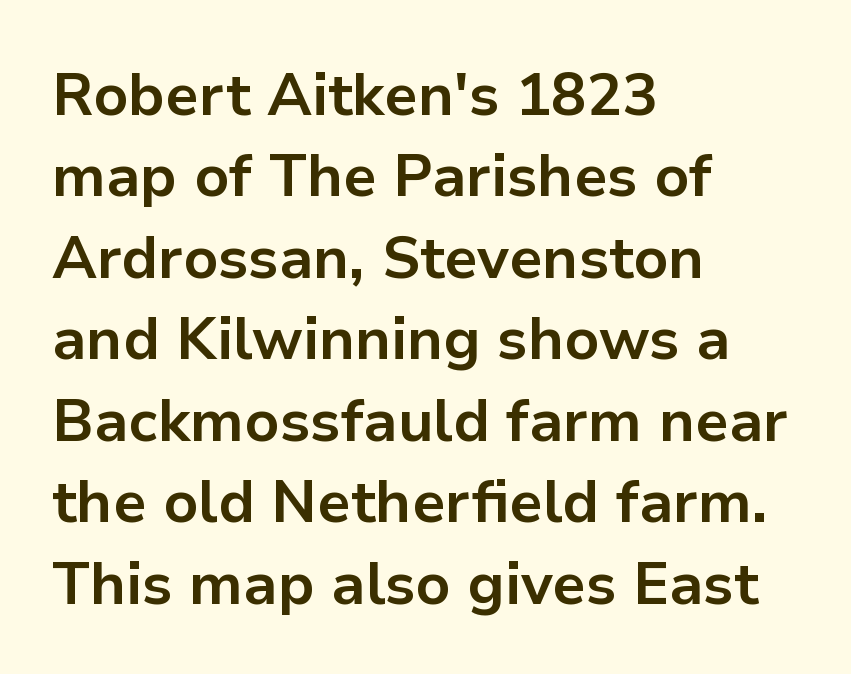
Q: Is the text bold? A: Yes.
Q: Is the text italic (slanted)? A: No, it is upright.
Q: Is the typeface a serif or a sans-serif typeface? A: Sans-serif.
Q: Is the text underlined? A: No.
Q: How is the paragraph aligned? A: Left-aligned.
Q: Is the spacing between letters normal or unusually wide? A: Normal.
Q: Is the spacing between lines tight, normal or loose? A: Normal.
Q: Width (condensed, normal, or wide)? A: Normal.
Q: Stroke contrast? A: Low.
Q: x-height? A: Medium.
Q: Monospaced? A: No.
